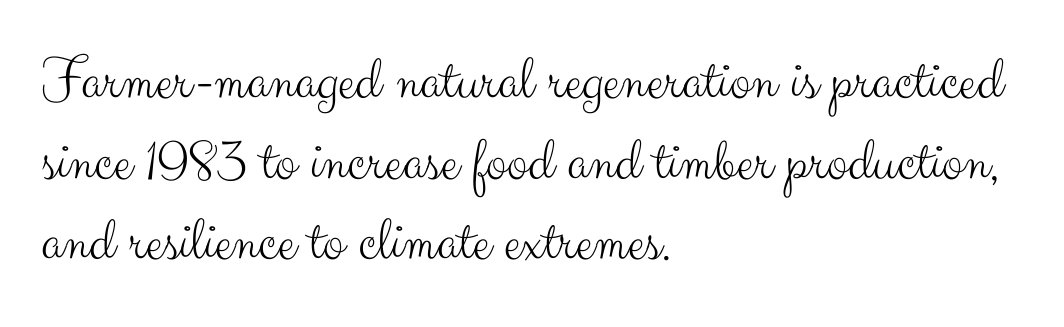
{"serif": "no", "bold": "no", "weight": "light", "width": "normal", "stroke_contrast": "medium", "x_height": "small", "monospaced": "no", "underline": "no", "align": "left", "line_spacing": "normal", "line_spacing_ratio": 1.3, "letter_spacing": "normal", "letter_spacing_em": 0.0, "glyph_px": 62}
